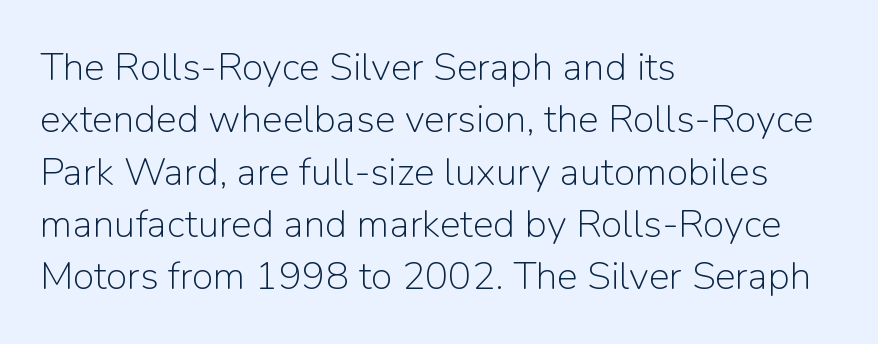
{"serif": "no", "italic": "no", "bold": "no", "weight": "light", "width": "normal", "stroke_contrast": "low", "x_height": "medium", "monospaced": "no", "underline": "no", "align": "left", "line_spacing": "normal", "line_spacing_ratio": 1.34, "letter_spacing": "normal", "letter_spacing_em": 0.0, "glyph_px": 39}
